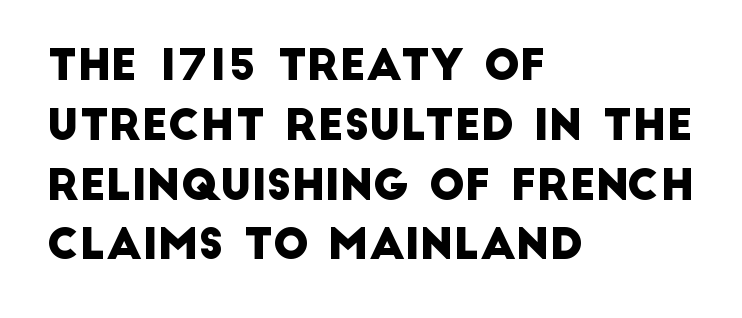
Q: Is the typeface a serif or a sans-serif typeface? A: Sans-serif.
Q: Is the text underlined? A: No.
Q: How is the paragraph aligned? A: Left-aligned.
Q: Is the spacing between letters normal or unusually wide? A: Normal.
Q: Is the spacing between lines tight, normal or loose? A: Normal.
Q: Width (condensed, normal, or wide)? A: Normal.
Q: Stroke contrast? A: Low.
Q: x-height? A: Large.
Q: Monospaced? A: No.
